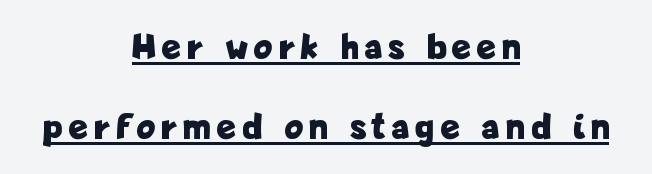
The image shows 38 px bold, condensed sans-serif type, upright; set centered, loose line spacing (2.1x), underlined; low stroke contrast and a medium x-height.
